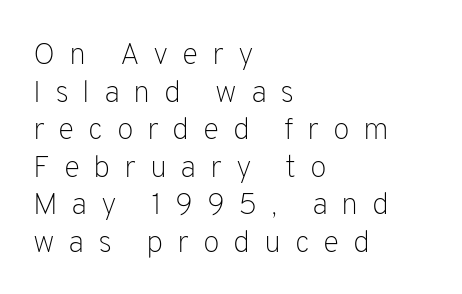
{"serif": "no", "italic": "no", "bold": "no", "weight": "light", "width": "normal", "stroke_contrast": "low", "x_height": "medium", "monospaced": "no", "underline": "no", "align": "left", "line_spacing_ratio": 1.21, "letter_spacing": "wide", "letter_spacing_em": 0.44, "glyph_px": 31}
